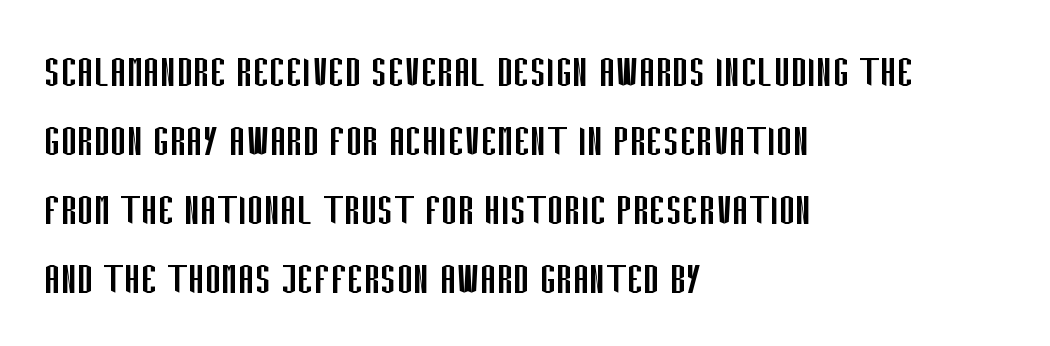
{"serif": "no", "italic": "no", "bold": "no", "weight": "regular", "width": "condensed", "stroke_contrast": "low", "x_height": "large", "monospaced": "no", "underline": "no", "align": "left", "line_spacing": "normal", "line_spacing_ratio": 1.41, "letter_spacing": "normal", "letter_spacing_em": 0.0, "glyph_px": 49}
